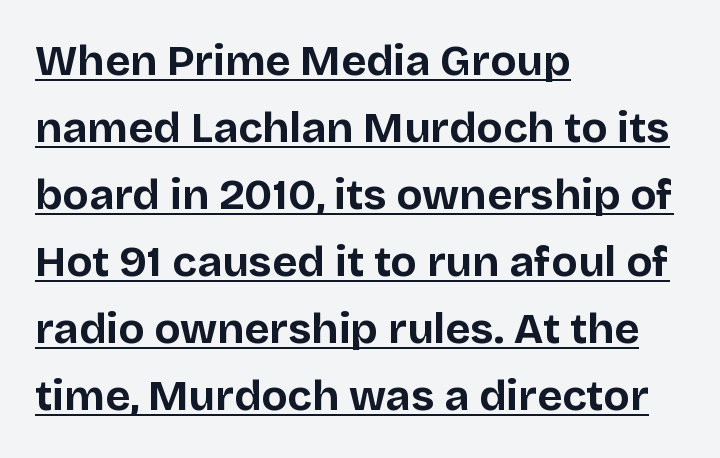
{"serif": "no", "italic": "no", "bold": "yes", "weight": "bold", "width": "normal", "stroke_contrast": "low", "x_height": "large", "monospaced": "no", "underline": "yes", "align": "left", "line_spacing": "normal", "line_spacing_ratio": 1.56, "letter_spacing": "normal", "letter_spacing_em": 0.0, "glyph_px": 43}
